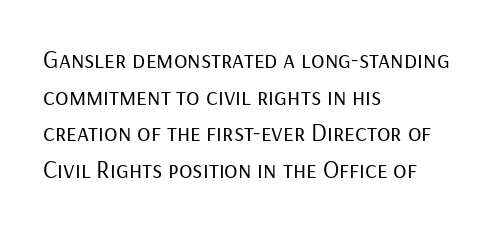
{"italic": "no", "bold": "no", "underline": "no", "align": "left", "line_spacing": "normal", "line_spacing_ratio": 1.47, "letter_spacing": "normal", "letter_spacing_em": 0.0, "glyph_px": 25}
